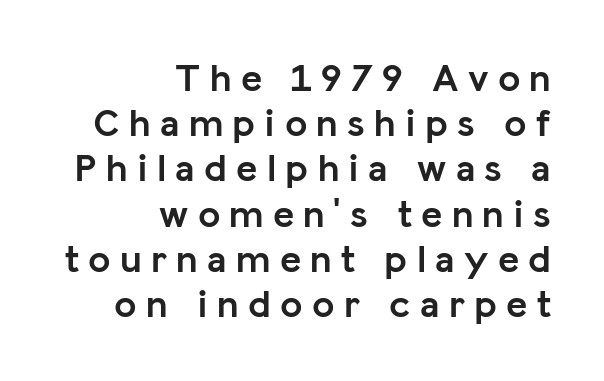
{"serif": "no", "italic": "no", "bold": "yes", "weight": "semibold", "width": "normal", "stroke_contrast": "low", "x_height": "medium", "monospaced": "no", "underline": "no", "align": "right", "line_spacing": "tight", "line_spacing_ratio": 1.13, "letter_spacing": "wide", "letter_spacing_em": 0.23, "glyph_px": 40}
